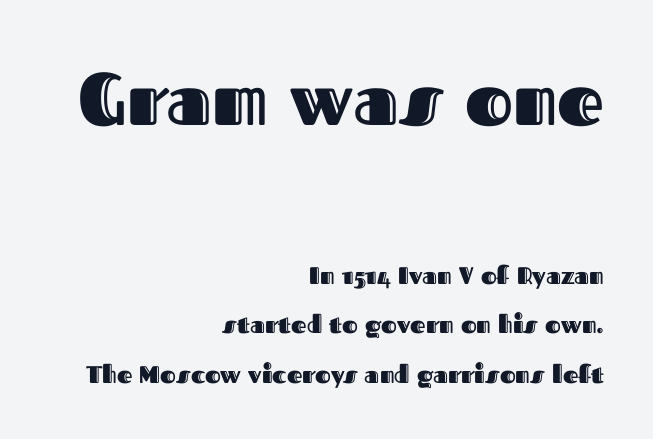
Q: Is the text italic (slanted)? A: No, it is upright.
Q: Is the text underlined? A: No.
Q: How is the paragraph aligned? A: Right-aligned.
Q: Is the spacing between letters normal or unusually wide? A: Normal.
Q: Is the spacing between lines tight, normal or loose? A: Loose.
Q: Which block of text is set in a larger size, the first (top) or the second (bottom)? A: The first (top) one.
Q: Width (condensed, normal, or wide)? A: Normal.
Q: x-height? A: Medium.
Q: Monospaced? A: No.
